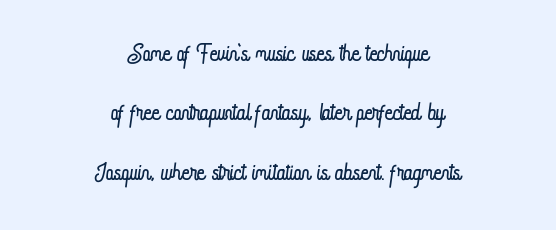
The image shows 34 px light, condensed type; set centered, line spacing 1.75x, normal letter spacing, not underlined; low stroke contrast and a small x-height.
